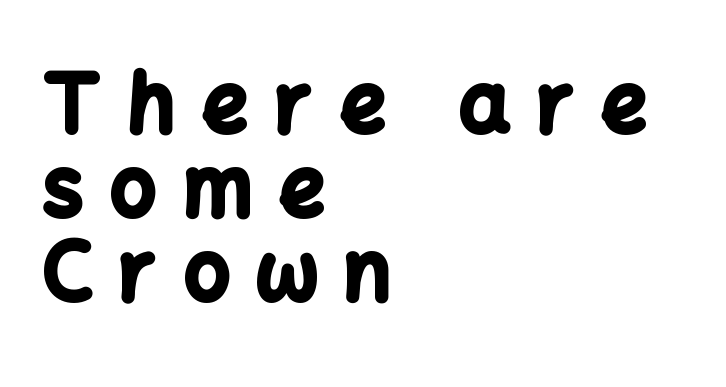
{"serif": "no", "italic": "no", "bold": "yes", "weight": "bold", "width": "normal", "stroke_contrast": "low", "x_height": "medium", "monospaced": "no", "underline": "no", "align": "left", "line_spacing": "tight", "line_spacing_ratio": 1.05, "letter_spacing": "wide", "letter_spacing_em": 0.34, "glyph_px": 80}
